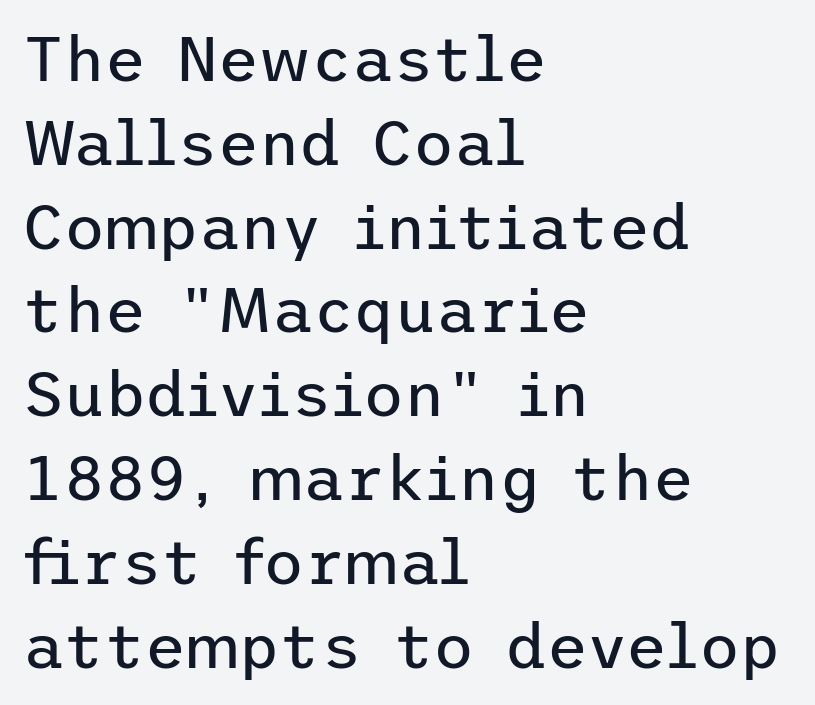
Q: Is the text bold? A: No.
Q: Is the text italic (slanted)? A: No, it is upright.
Q: Is the typeface a serif or a sans-serif typeface? A: Sans-serif.
Q: Is the text underlined? A: No.
Q: How is the paragraph aligned? A: Left-aligned.
Q: Is the spacing between letters normal or unusually wide? A: Normal.
Q: Is the spacing between lines tight, normal or loose? A: Normal.
Q: Width (condensed, normal, or wide)? A: Normal.
Q: Stroke contrast? A: Low.
Q: x-height? A: Medium.
